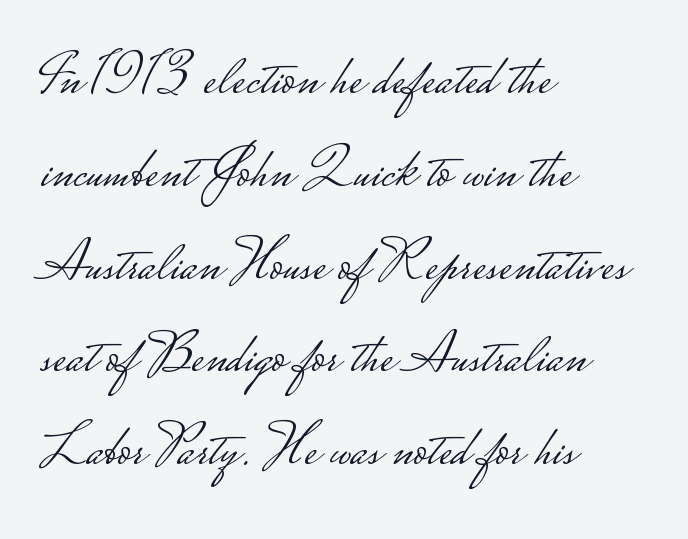
{"serif": "no", "bold": "no", "weight": "light", "width": "wide", "stroke_contrast": "low", "monospaced": "no", "underline": "no", "align": "left", "line_spacing": "normal", "line_spacing_ratio": 1.6, "letter_spacing": "normal", "letter_spacing_em": 0.0, "glyph_px": 58}
